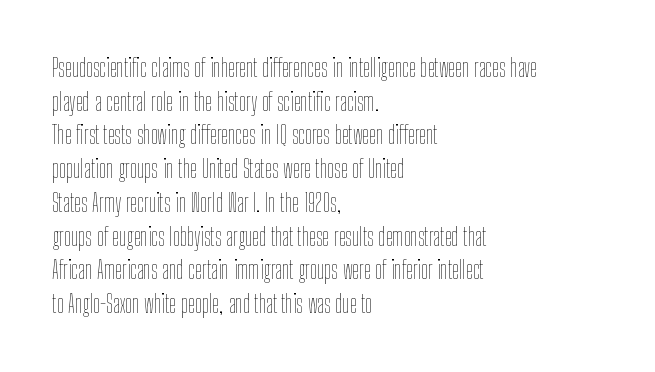
{"italic": "no", "bold": "no", "underline": "no", "align": "left", "line_spacing": "normal", "line_spacing_ratio": 1.35, "letter_spacing": "normal", "letter_spacing_em": 0.0, "glyph_px": 25}
